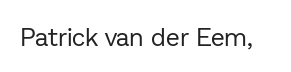
Q: Is the text bold? A: No.
Q: Is the text italic (slanted)? A: No, it is upright.
Q: Is the text underlined? A: No.
Q: Is the spacing between letters normal or unusually wide? A: Normal.
